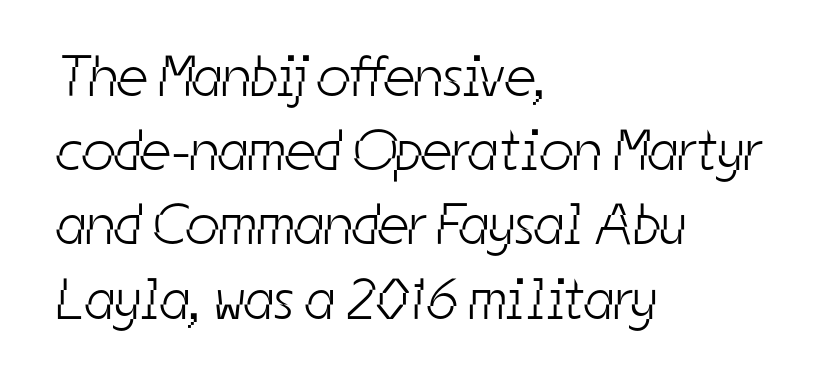
The image shows 58 px light, condensed sans-serif type; set left-aligned, normal line spacing (1.28x), normal letter spacing, not underlined; low stroke contrast and a medium x-height.
